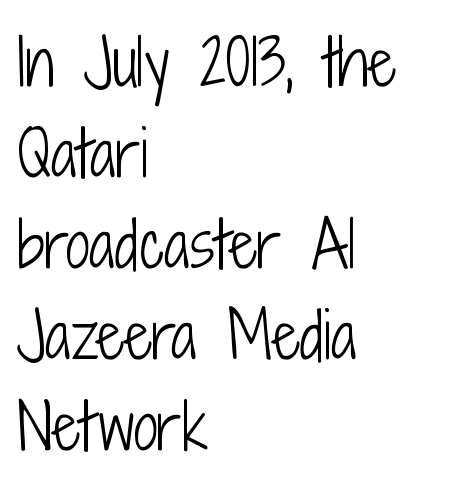
The image shows 61 px light, condensed sans-serif type, upright; set left-aligned, normal line spacing (1.49x), normal letter spacing, not underlined; low stroke contrast and a medium x-height.
